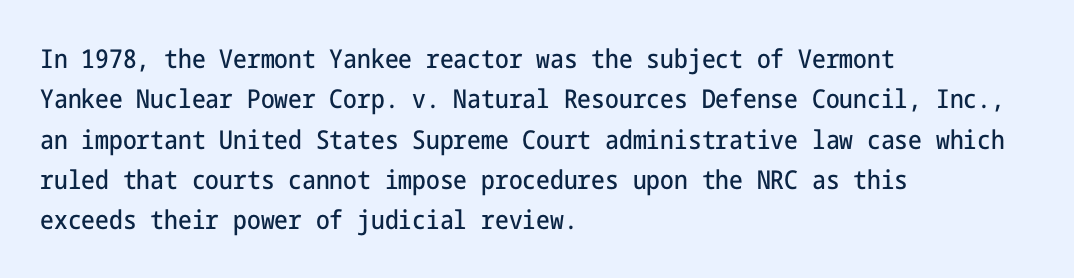
{"italic": "no", "underline": "no", "align": "left", "line_spacing": "normal", "line_spacing_ratio": 1.55, "letter_spacing": "normal", "letter_spacing_em": 0.0, "glyph_px": 26}
